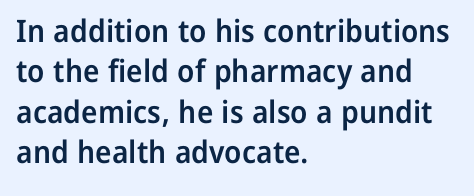
The image shows 31 px semibold sans-serif type, upright; set left-aligned, normal line spacing (1.3x), normal letter spacing, not underlined; low stroke contrast and a medium x-height.
